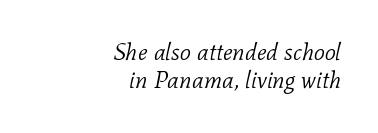
Short and long lines alike share a common ending point at right. The font's italic variant was chosen for this text. This rendering features lettering with no underline. Characters follow at the spacing the type designer built in. The passage shown is not bold in any degree.
